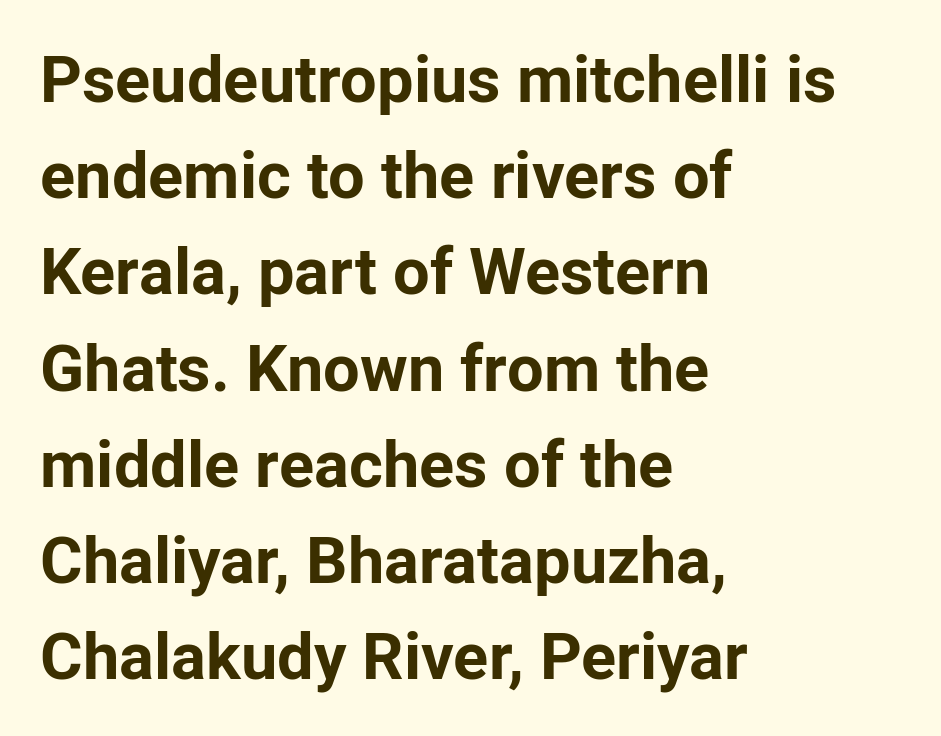
Descenders hang freely into open space. The type family on display is of the sans-serif kind. Compared with a centered layout, this one pins lines to the left instead. Style check: upright.
